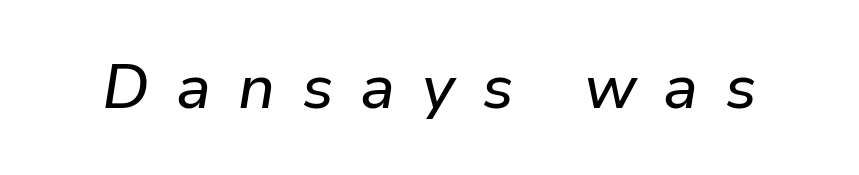
The image shows 62 px text type, italic (leaning right); set unusually wide letter spacing (+0.43 em), not underlined; low stroke contrast and a medium x-height.
